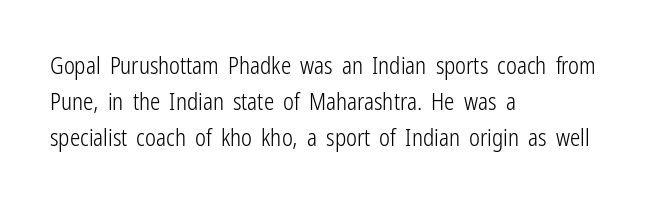
{"italic": "no", "bold": "no", "underline": "no", "align": "left", "line_spacing": "normal", "line_spacing_ratio": 1.56, "letter_spacing": "normal", "letter_spacing_em": 0.0, "glyph_px": 23}
